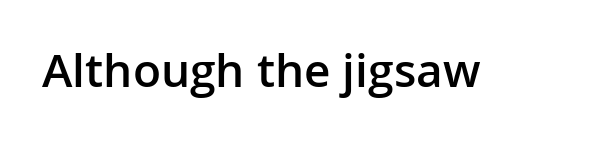
{"serif": "no", "italic": "no", "bold": "semi", "weight": "semibold", "width": "normal", "stroke_contrast": "low", "x_height": "medium", "monospaced": "no", "underline": "no", "letter_spacing": "normal", "letter_spacing_em": 0.0, "glyph_px": 46}
